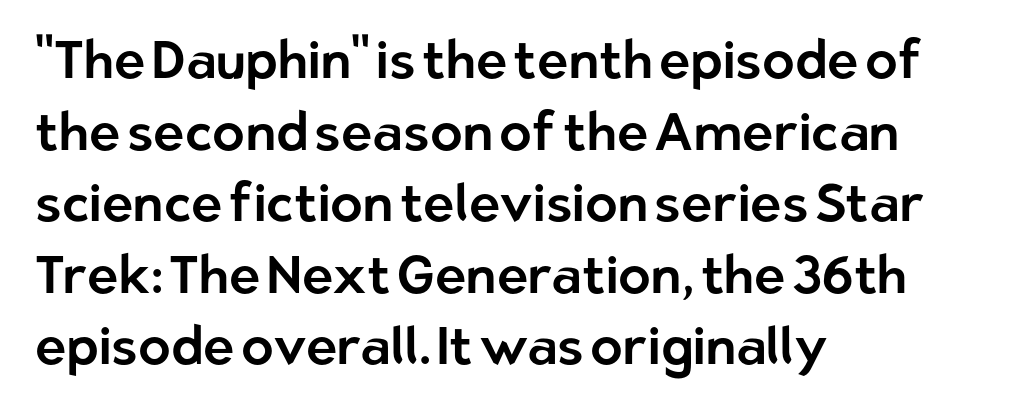
Q: Is the text italic (slanted)? A: No, it is upright.
Q: Is the typeface a serif or a sans-serif typeface? A: Sans-serif.
Q: Is the text underlined? A: No.
Q: How is the paragraph aligned? A: Left-aligned.
Q: Is the spacing between letters normal or unusually wide? A: Normal.
Q: Is the spacing between lines tight, normal or loose? A: Normal.
Q: Width (condensed, normal, or wide)? A: Normal.
Q: Stroke contrast? A: Low.
Q: x-height? A: Medium.
Q: Monospaced? A: No.
